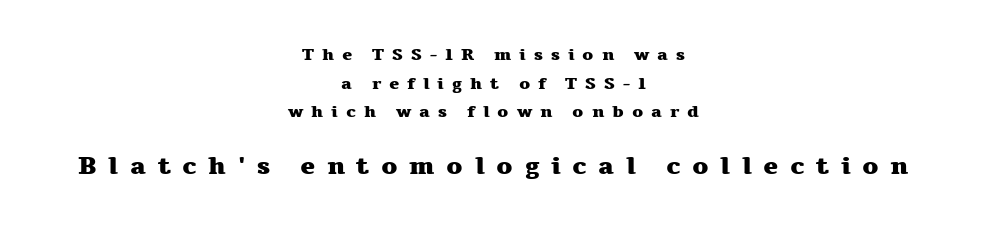
{"italic": "no", "bold": "yes", "underline": "no", "align": "center", "line_spacing": "normal", "line_spacing_ratio": 1.68, "letter_spacing": "wide", "letter_spacing_em": 0.46, "larger_block": "second", "size_ratio": 1.47, "glyph_px": 25}
